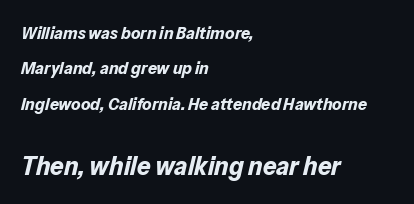
Tall strokes in this sample are angled rather than plumb. These lines are set flush left with a ragged right edge. I'd describe the lettering as bold — thick and assertive. Does extra space separate the letters? No, they use regular spacing. Words float on clear page, feet unadorned.
